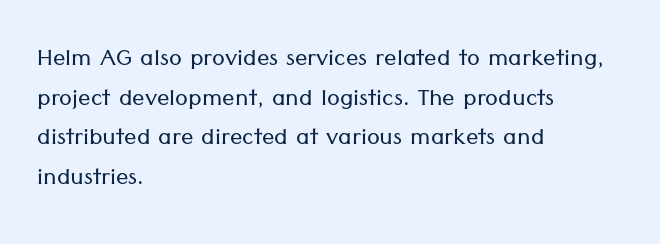
Q: Is the text bold? A: No.
Q: Is the text italic (slanted)? A: No, it is upright.
Q: Is the typeface a serif or a sans-serif typeface? A: Sans-serif.
Q: Is the text underlined? A: No.
Q: How is the paragraph aligned? A: Left-aligned.
Q: Is the spacing between letters normal or unusually wide? A: Normal.
Q: Is the spacing between lines tight, normal or loose? A: Normal.
Q: Width (condensed, normal, or wide)? A: Normal.
Q: Stroke contrast? A: Low.
Q: x-height? A: Medium.
Q: Monospaced? A: No.
